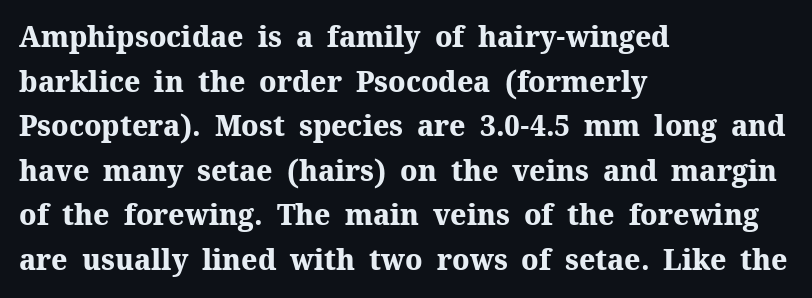
Q: Is the text bold? A: Yes.
Q: Is the text italic (slanted)? A: No, it is upright.
Q: Is the typeface a serif or a sans-serif typeface? A: Serif.
Q: Is the text underlined? A: No.
Q: How is the paragraph aligned? A: Left-aligned.
Q: Is the spacing between letters normal or unusually wide? A: Normal.
Q: Is the spacing between lines tight, normal or loose? A: Normal.
Q: Width (condensed, normal, or wide)? A: Normal.
Q: Stroke contrast? A: Medium.
Q: x-height? A: Medium.
Q: Monospaced? A: No.
